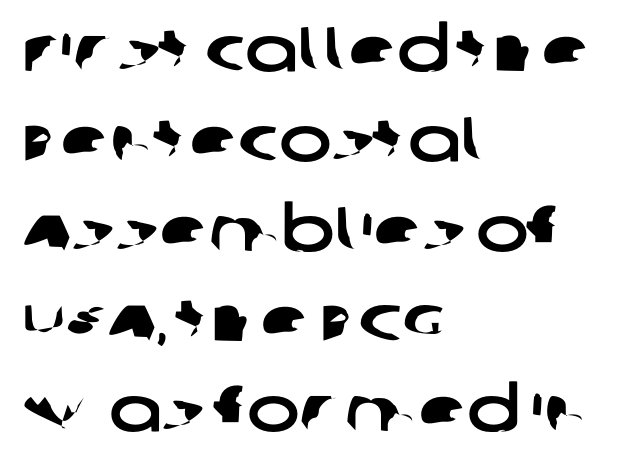
Q: Is the typeface a serif or a sans-serif typeface? A: Sans-serif.
Q: Is the text underlined? A: No.
Q: How is the paragraph aligned? A: Left-aligned.
Q: Is the spacing between letters normal or unusually wide? A: Normal.
Q: Is the spacing between lines tight, normal or loose? A: Normal.
Q: Width (condensed, normal, or wide)? A: Wide.
Q: Stroke contrast? A: Low.
Q: x-height? A: Large.
Q: Monospaced? A: No.
